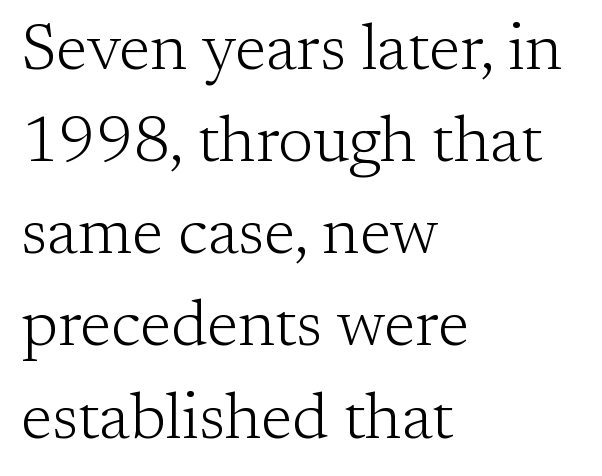
Q: Is the text bold? A: No.
Q: Is the text italic (slanted)? A: No, it is upright.
Q: Is the typeface a serif or a sans-serif typeface? A: Serif.
Q: Is the text underlined? A: No.
Q: How is the paragraph aligned? A: Left-aligned.
Q: Is the spacing between letters normal or unusually wide? A: Normal.
Q: Is the spacing between lines tight, normal or loose? A: Normal.
Q: Width (condensed, normal, or wide)? A: Normal.
Q: Stroke contrast? A: Low.
Q: x-height? A: Medium.
Q: Monospaced? A: No.
